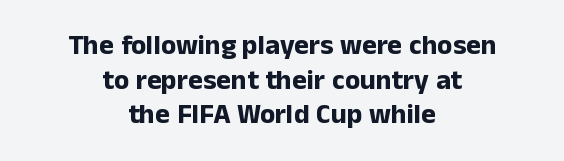
Weight: bold. These lines were composed using upright roman letters. Has an underline been added? It has not. Regarding serifs, this sample does without them. Here the glyphs are tracked normally, forming tight word shapes.
